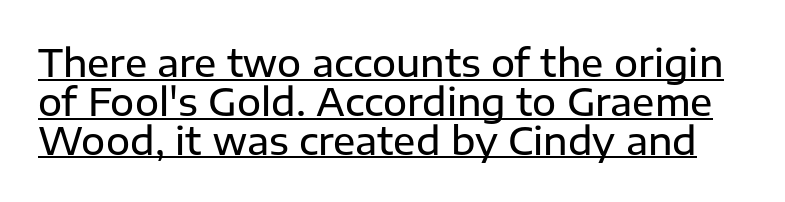
Q: Is the text bold? A: Semi-bold.
Q: Is the text italic (slanted)? A: No, it is upright.
Q: Is the typeface a serif or a sans-serif typeface? A: Sans-serif.
Q: Is the text underlined? A: Yes.
Q: Is the spacing between letters normal or unusually wide? A: Normal.
Q: Is the spacing between lines tight, normal or loose? A: Tight.
Q: Width (condensed, normal, or wide)? A: Normal.
Q: Stroke contrast? A: Low.
Q: x-height? A: Medium.
Q: Monospaced? A: No.
